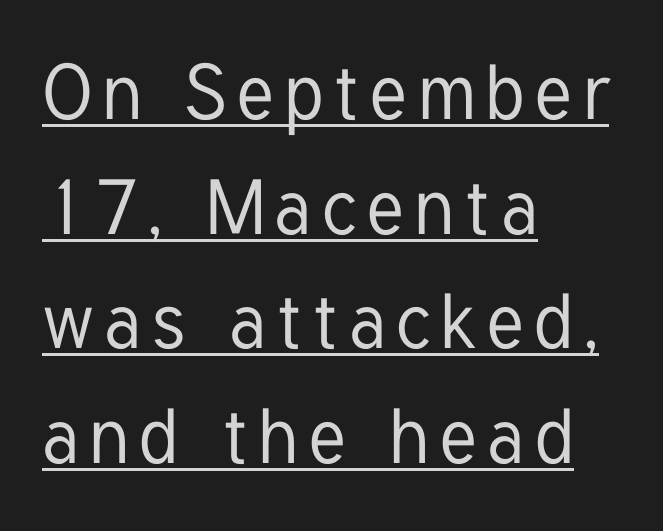
The image shows 77 px condensed sans-serif type, upright; set left-aligned, normal line spacing (1.49x), underlined; low stroke contrast and a medium x-height.
